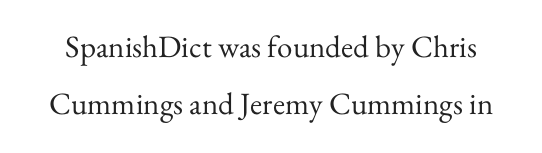
Posture: vertical. The rendering uses natural spacing where letterforms have individual widths. Caption: face not bold, strokes unweighted. Type style note: has serifs.
